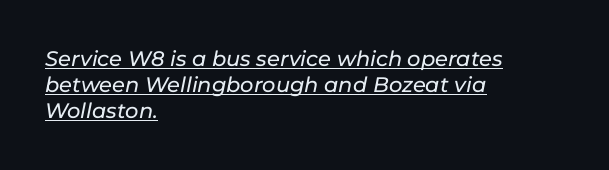
The image shows 21 px text type, italic (leaning right); set left-aligned, normal line spacing (1.25x), normal letter spacing, underlined.
